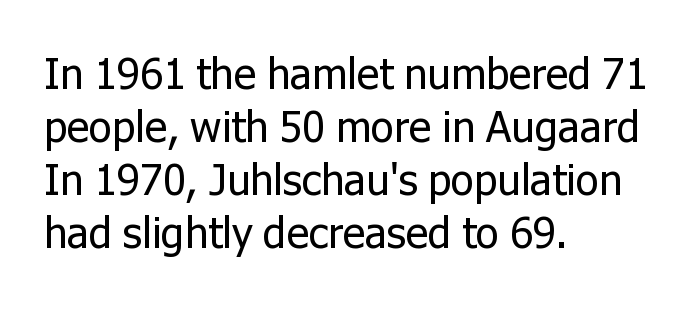
Is the type heavy? It reads as light-to-regular instead. A typesetter would call this proportional, since set widths differ per character. The rendering anchors every line to the left-hand side. Does the lettering tilt? It doesn't — this is upright.
